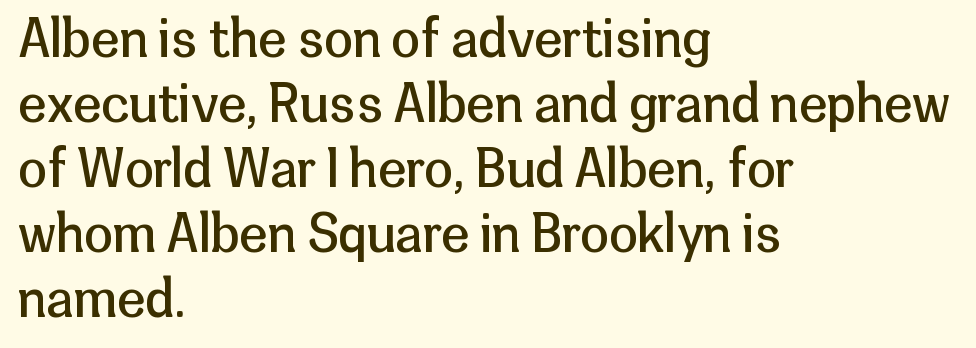
The image shows 52 px regular-weight sans-serif type, upright; set left-aligned, normal line spacing (1.25x), normal letter spacing, not underlined; low stroke contrast and a medium x-height.
